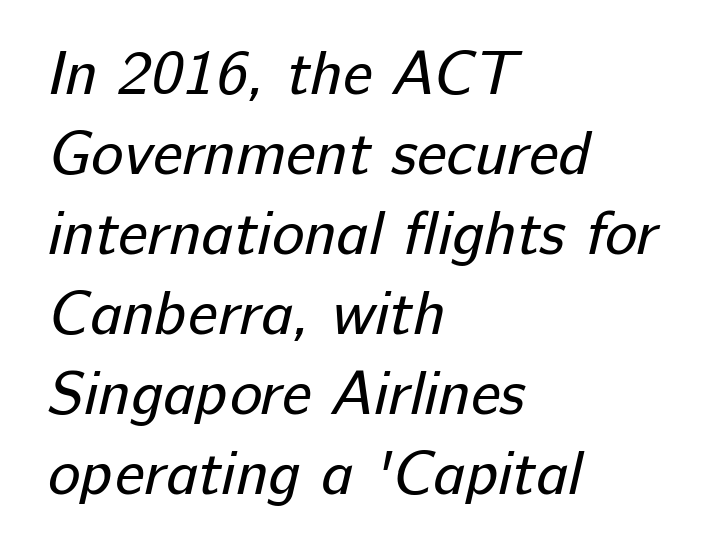
The rendering shows plain stroke endings on the letterforms — a sans-serif design. The text block is weighted toward the left margin, trailing off unevenly rightward. Letter spacing: default. Quick note: interline space is typical. Type without underlining.
